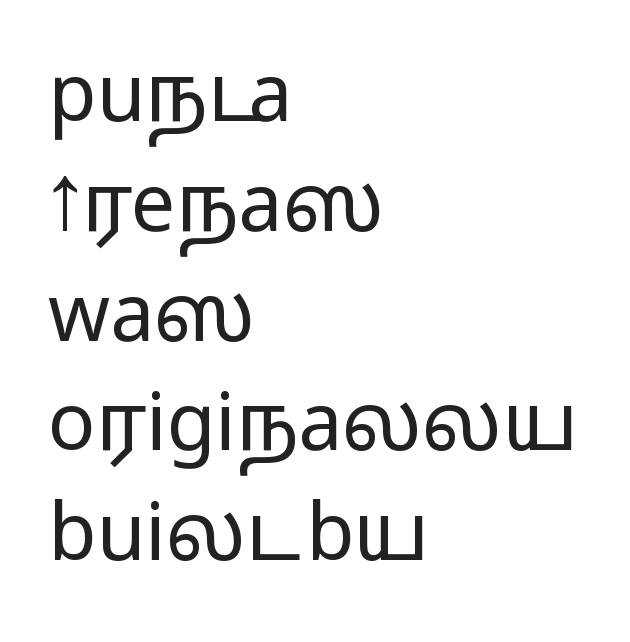
The image shows 79 px regular-weight, wide sans-serif type, upright; set left-aligned, normal line spacing (1.39x), normal letter spacing, not underlined; low stroke contrast and a medium x-height.
